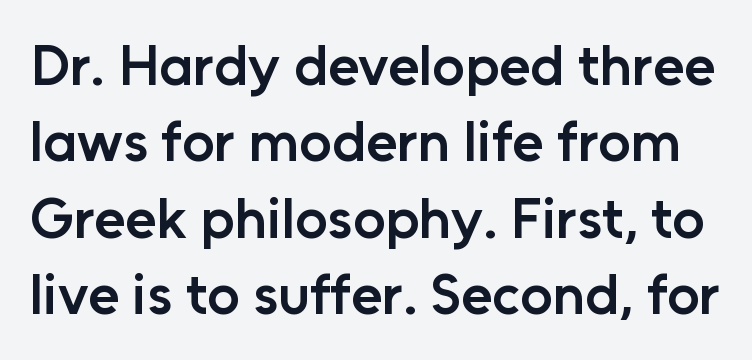
Tracking here is standard; glyphs follow each other at the usual distance. Clear beneath every line of the passage. Weight: semibold (demi). Varying glyph widths throughout — classic text-font behaviour.
